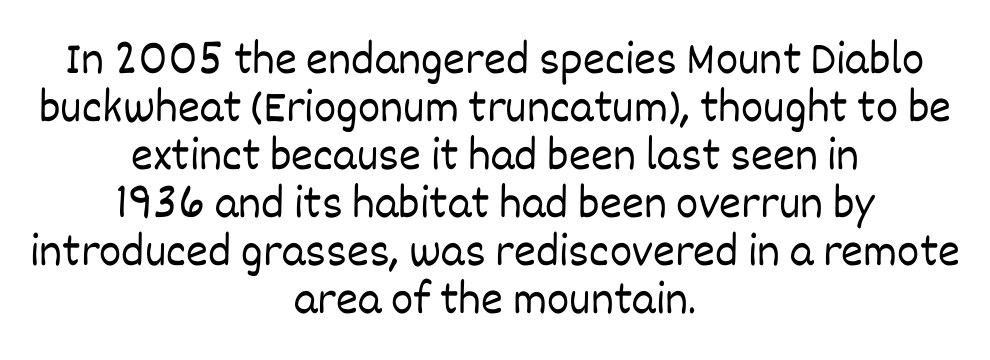
The typeface has the unassuming heft of standard copy or less. Notice how the stems are strictly vertical — no italics here. The passage shown stacks its lines with hardly any gap. Clear beneath every line of the passage. The type is set solid horizontally, with unmodified tracking.
